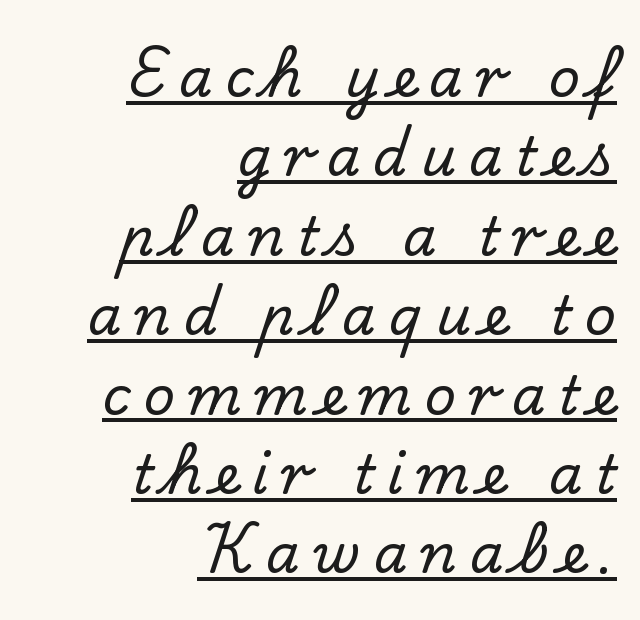
The image shows 54 px serif type; set right-aligned, normal line spacing (1.47x), unusually wide letter spacing (+0.24 em), underlined; low stroke contrast and a small x-height.
